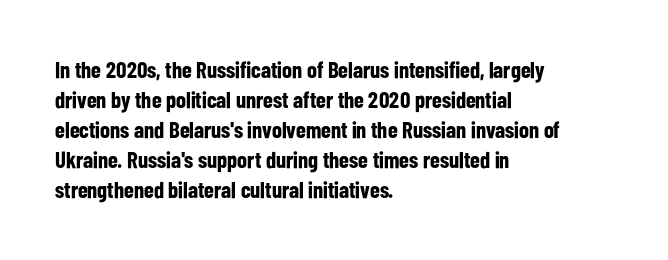
Designer's note — italics off, roman on. Clear beneath every line of the passage. Set as a true bold cut, around the 700 mark. How would I describe the line gaps? Plain and ordinary.
